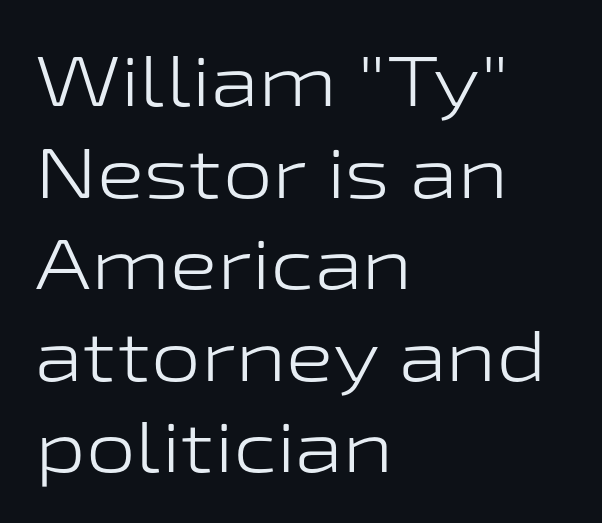
No italicization has been applied; the sample stays upright. The glyphs in this specimen are sans serif. Weight class: somewhere from thin through regular. Between one letter and the next there's only the usual sliver of space. Letters rest on an invisible, unmarked baseline.
